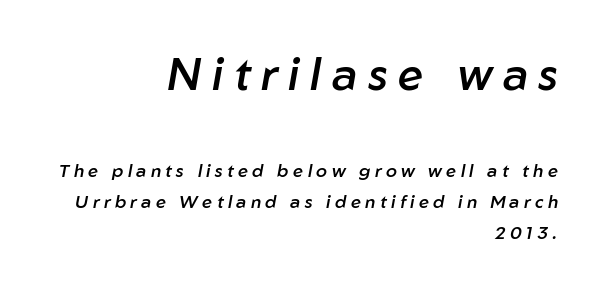
The image shows 45 px semibold type, italic (leaning right); set right-aligned, line spacing 1.73x, unusually wide letter spacing (+0.24 em), not underlined; the first (top) block is 2.5x larger; low stroke contrast and a medium x-height.
